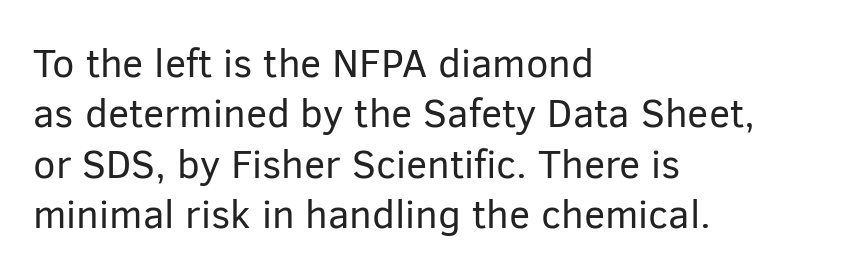
Q: Is the text bold? A: No.
Q: Is the text italic (slanted)? A: No, it is upright.
Q: Is the typeface a serif or a sans-serif typeface? A: Sans-serif.
Q: Is the text underlined? A: No.
Q: How is the paragraph aligned? A: Left-aligned.
Q: Is the spacing between letters normal or unusually wide? A: Normal.
Q: Is the spacing between lines tight, normal or loose? A: Normal.
Q: Width (condensed, normal, or wide)? A: Normal.
Q: Stroke contrast? A: Low.
Q: x-height? A: Medium.
Q: Monospaced? A: No.
